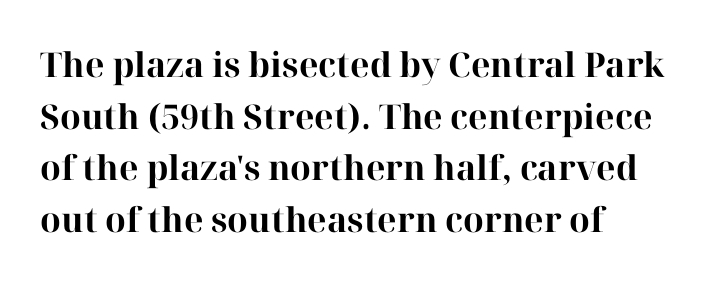
The image shows 34 px bold serif type, upright; set left-aligned, normal line spacing (1.52x), normal letter spacing, not underlined; high stroke contrast and a medium x-height.
